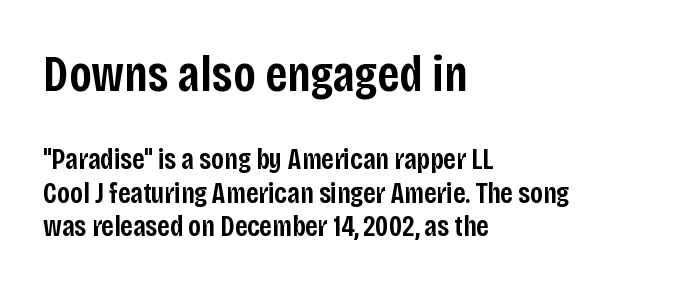
The image shows 51 px semibold, condensed sans-serif type, upright; set left-aligned, tight line spacing (1.15x), normal letter spacing, not underlined; the first (top) block is 1.76x larger; low stroke contrast and a large x-height.
